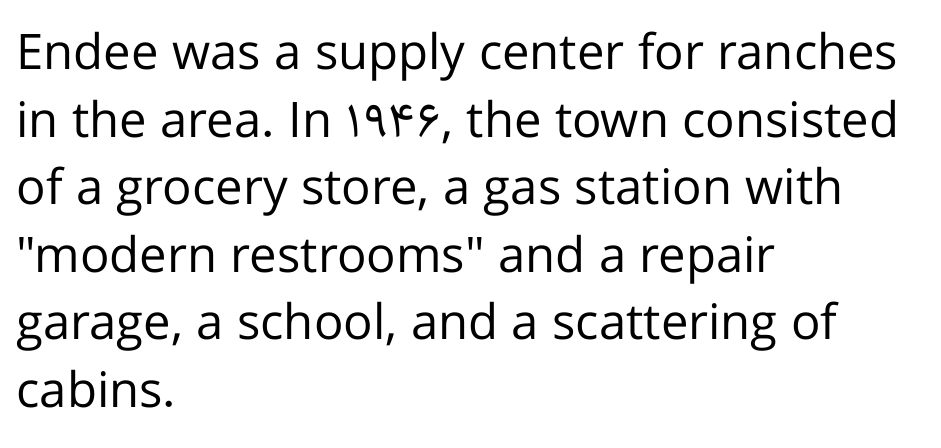
{"serif": "no", "italic": "no", "bold": "no", "weight": "regular", "width": "normal", "stroke_contrast": "low", "x_height": "medium", "monospaced": "no", "underline": "no", "align": "left", "line_spacing": "normal", "line_spacing_ratio": 1.38, "letter_spacing": "normal", "letter_spacing_em": 0.0, "glyph_px": 49}
